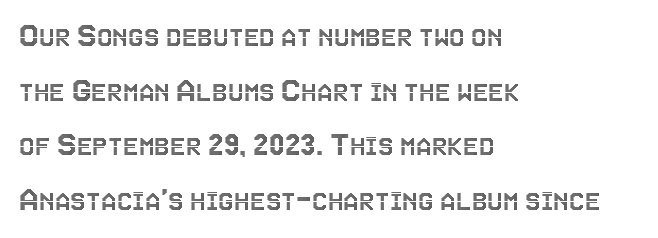
The image shows 35 px condensed type, upright; set left-aligned, normal line spacing (1.56x), normal letter spacing, not underlined; a large x-height.
